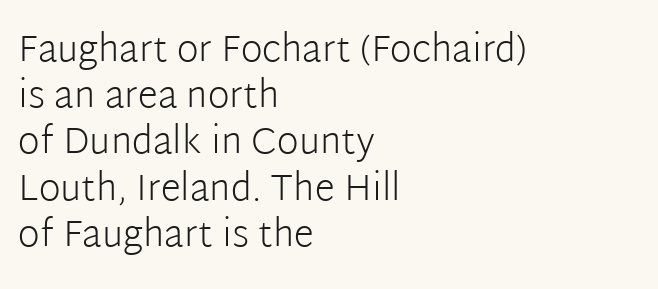
{"serif": "no", "italic": "no", "bold": "no", "weight": "light", "width": "normal", "stroke_contrast": "low", "x_height": "medium", "monospaced": "no", "underline": "no", "align": "left", "line_spacing": "normal", "line_spacing_ratio": 1.25, "letter_spacing": "normal", "letter_spacing_em": 0.0, "glyph_px": 37}
